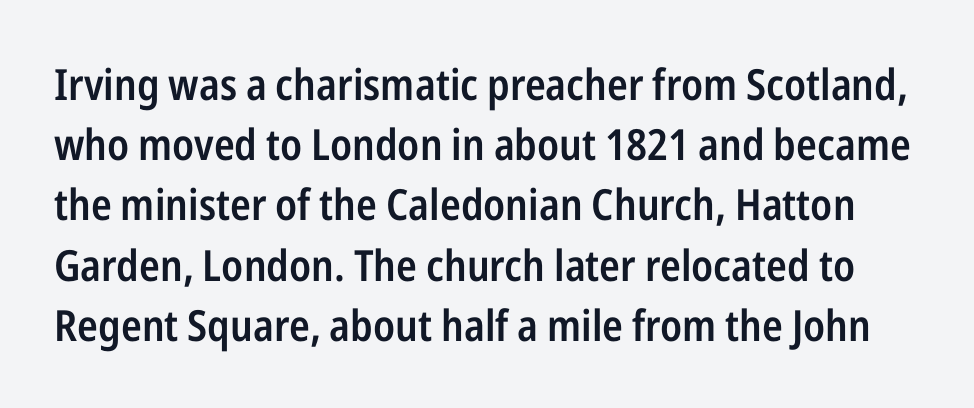
Q: Is the text bold? A: Semi-bold.
Q: Is the text italic (slanted)? A: No, it is upright.
Q: Is the typeface a serif or a sans-serif typeface? A: Sans-serif.
Q: Is the text underlined? A: No.
Q: Is the spacing between letters normal or unusually wide? A: Normal.
Q: Is the spacing between lines tight, normal or loose? A: Normal.
Q: Width (condensed, normal, or wide)? A: Condensed.
Q: Stroke contrast? A: Low.
Q: x-height? A: Medium.
Q: Monospaced? A: No.
